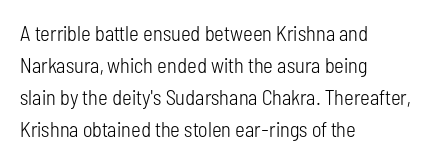
Q: Is the text bold? A: No.
Q: Is the text italic (slanted)? A: No, it is upright.
Q: Is the text underlined? A: No.
Q: How is the paragraph aligned? A: Left-aligned.
Q: Is the spacing between letters normal or unusually wide? A: Normal.
Q: Is the spacing between lines tight, normal or loose? A: Normal.
